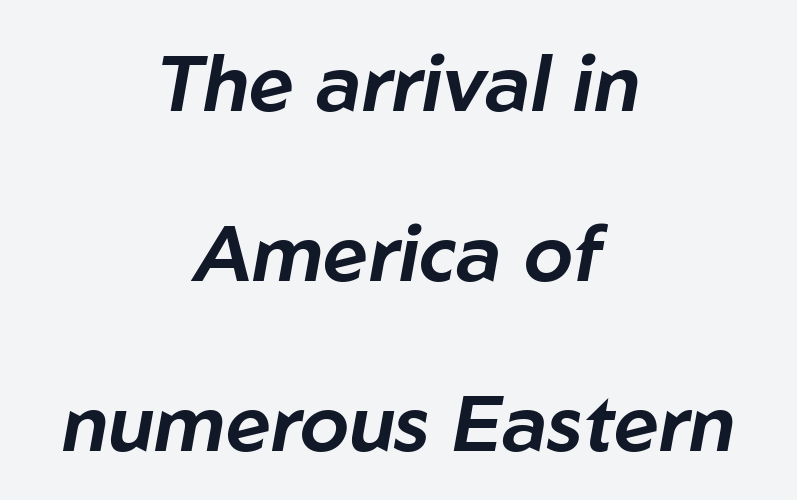
{"italic": "yes", "lean": "right", "slant_degrees": 10, "width": "normal", "stroke_contrast": "low", "x_height": "medium", "monospaced": "no", "underline": "no", "align": "center", "line_spacing": "loose", "line_spacing_ratio": 2.15, "letter_spacing": "normal", "letter_spacing_em": 0.0, "glyph_px": 79}
